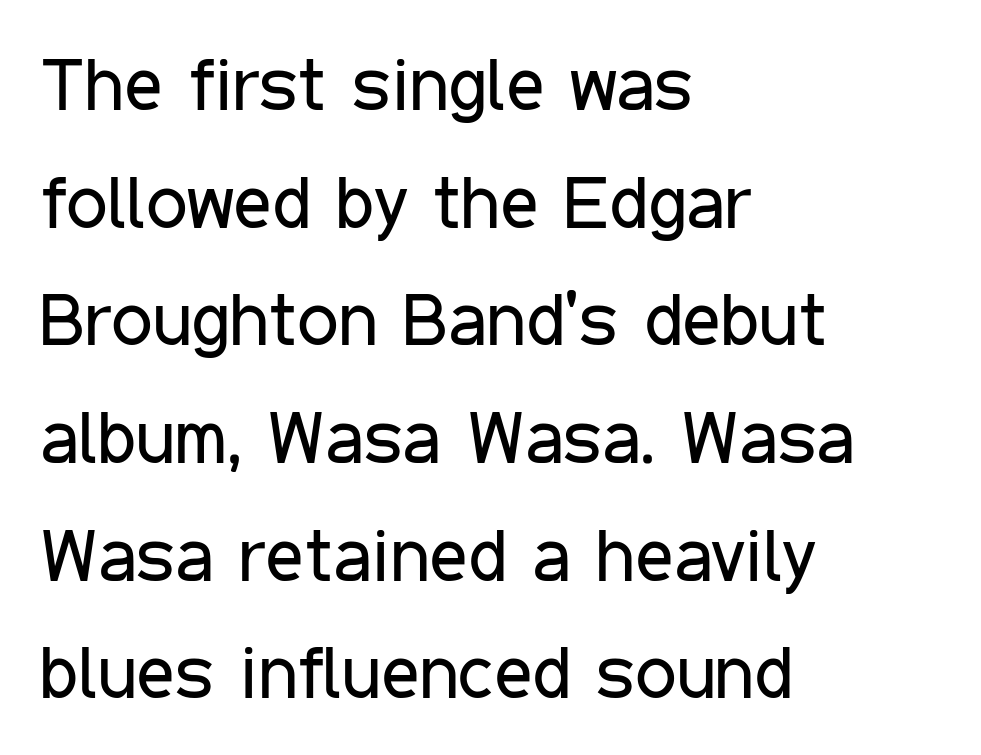
Q: Is the text bold? A: No.
Q: Is the text italic (slanted)? A: No, it is upright.
Q: Is the typeface a serif or a sans-serif typeface? A: Sans-serif.
Q: Is the text underlined? A: No.
Q: How is the paragraph aligned? A: Left-aligned.
Q: Is the spacing between letters normal or unusually wide? A: Normal.
Q: Is the spacing between lines tight, normal or loose? A: Normal.
Q: Width (condensed, normal, or wide)? A: Condensed.
Q: Stroke contrast? A: Low.
Q: x-height? A: Medium.
Q: Monospaced? A: No.
